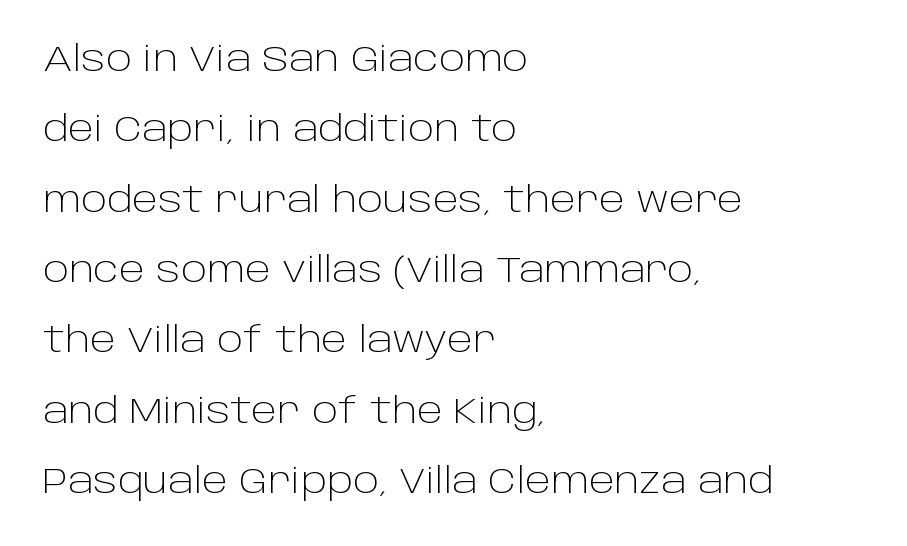
The image shows 35 px light sans-serif type, upright; set left-aligned, loose line spacing (2.01x), normal letter spacing, not underlined; low stroke contrast and a large x-height.
